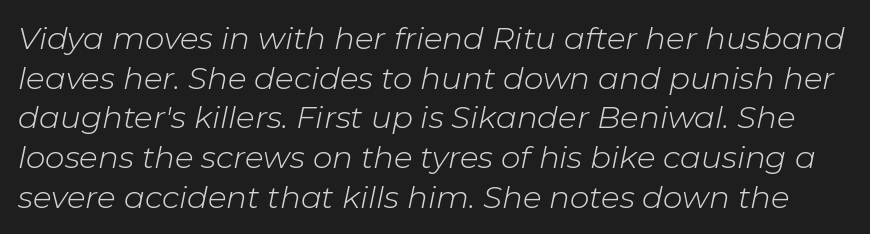
{"italic": "yes", "lean": "right", "slant_degrees": 11, "bold": "no", "weight": "light", "width": "normal", "stroke_contrast": "low", "x_height": "medium", "monospaced": "no", "underline": "no", "line_spacing": "normal", "line_spacing_ratio": 1.28, "letter_spacing": "normal", "letter_spacing_em": 0.0, "glyph_px": 31}
